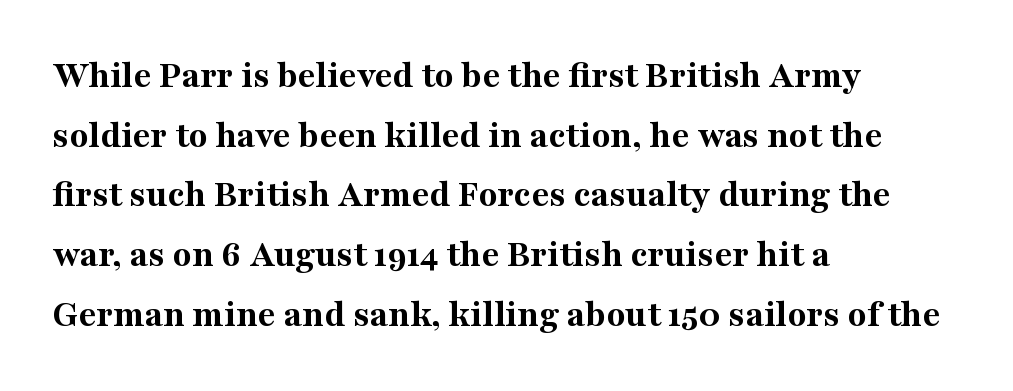
The letters carry serifs — small finishing strokes at the ends of their stems. Typeset ragged right — the left edge is the straight one. A normal amount of white space separates one row of letters from the next. Does extra space separate the letters? No, they use regular spacing. The letters stand upright; this is a roman face.
